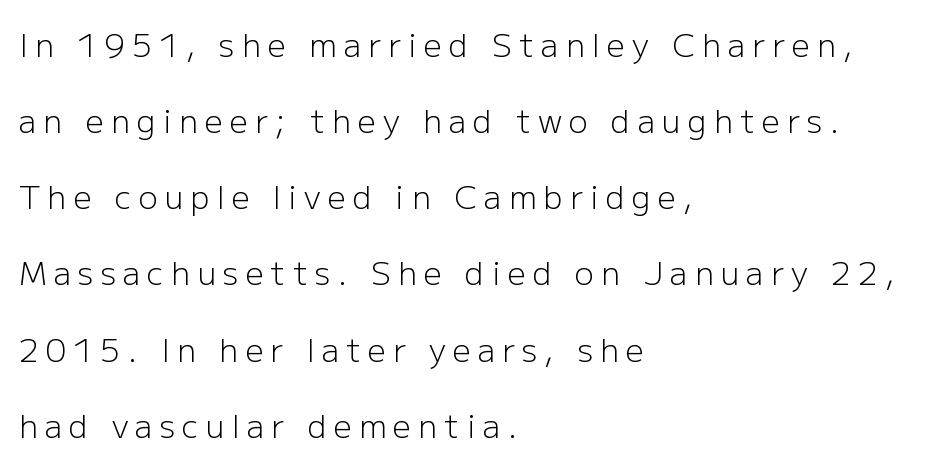
Q: Is the text bold? A: No.
Q: Is the text italic (slanted)? A: No, it is upright.
Q: Is the typeface a serif or a sans-serif typeface? A: Sans-serif.
Q: Is the text underlined? A: No.
Q: How is the paragraph aligned? A: Left-aligned.
Q: Is the spacing between letters normal or unusually wide? A: Unusually wide.
Q: Is the spacing between lines tight, normal or loose? A: Loose.
Q: Width (condensed, normal, or wide)? A: Normal.
Q: Stroke contrast? A: Low.
Q: x-height? A: Medium.
Q: Monospaced? A: No.
